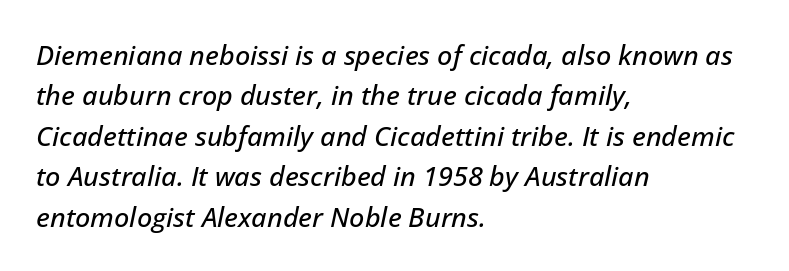
Q: Is the text italic (slanted)? A: Yes, it leans right by about 12 degrees.
Q: Is the text underlined? A: No.
Q: How is the paragraph aligned? A: Left-aligned.
Q: Is the spacing between letters normal or unusually wide? A: Normal.
Q: Is the spacing between lines tight, normal or loose? A: Normal.
